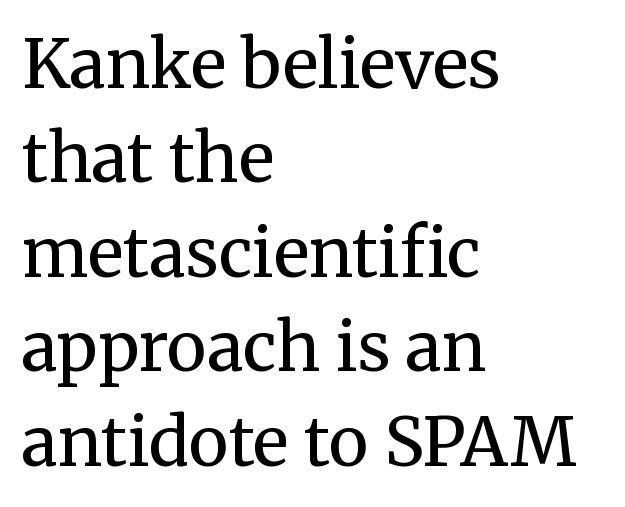
Q: Is the text bold? A: No.
Q: Is the text italic (slanted)? A: No, it is upright.
Q: Is the typeface a serif or a sans-serif typeface? A: Serif.
Q: Is the text underlined? A: No.
Q: How is the paragraph aligned? A: Left-aligned.
Q: Is the spacing between letters normal or unusually wide? A: Normal.
Q: Is the spacing between lines tight, normal or loose? A: Normal.
Q: Width (condensed, normal, or wide)? A: Normal.
Q: Stroke contrast? A: Medium.
Q: x-height? A: Medium.
Q: Monospaced? A: No.
